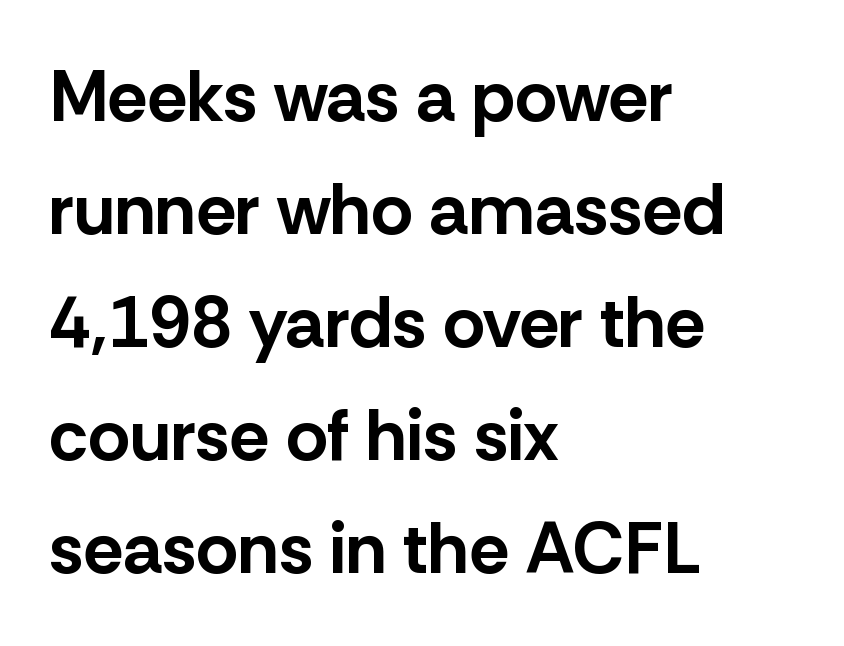
Q: Is the text bold? A: Yes.
Q: Is the text italic (slanted)? A: No, it is upright.
Q: Is the typeface a serif or a sans-serif typeface? A: Sans-serif.
Q: Is the text underlined? A: No.
Q: How is the paragraph aligned? A: Left-aligned.
Q: Is the spacing between letters normal or unusually wide? A: Normal.
Q: Is the spacing between lines tight, normal or loose? A: Normal.
Q: Width (condensed, normal, or wide)? A: Normal.
Q: Stroke contrast? A: Low.
Q: x-height? A: Medium.
Q: Monospaced? A: No.
